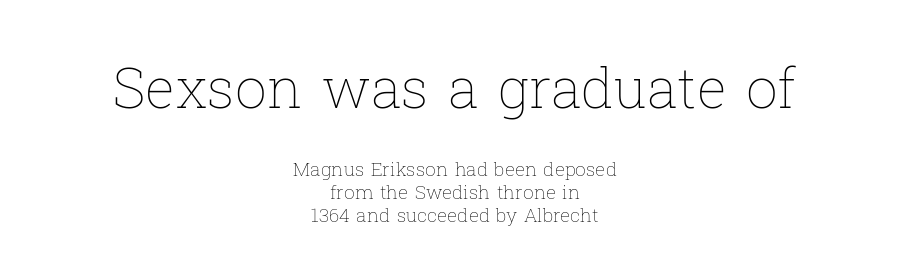
Q: Is the text bold? A: No.
Q: Is the text italic (slanted)? A: No, it is upright.
Q: Is the text underlined? A: No.
Q: How is the paragraph aligned? A: Centered.
Q: Is the spacing between letters normal or unusually wide? A: Normal.
Q: Which block of text is set in a larger size, the first (top) or the second (bottom)? A: The first (top) one.
Q: Width (condensed, normal, or wide)? A: Normal.
Q: Stroke contrast? A: Low.
Q: x-height? A: Medium.
Q: Monospaced? A: No.
